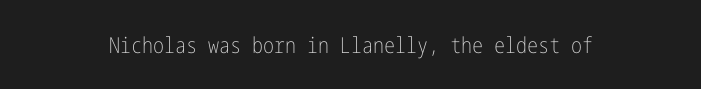
Q: Is the text bold? A: No.
Q: Is the text italic (slanted)? A: No, it is upright.
Q: Is the text underlined? A: No.
Q: Is the spacing between letters normal or unusually wide? A: Normal.
